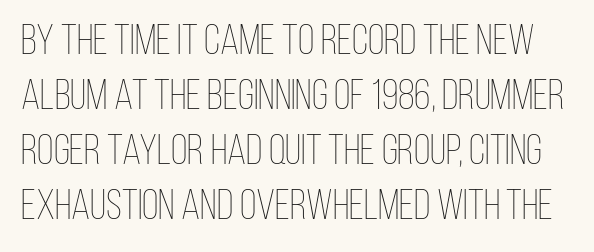
The image shows 43 px thin, condensed type, upright; set normal line spacing (1.28x), normal letter spacing, not underlined; low stroke contrast and a large x-height.
